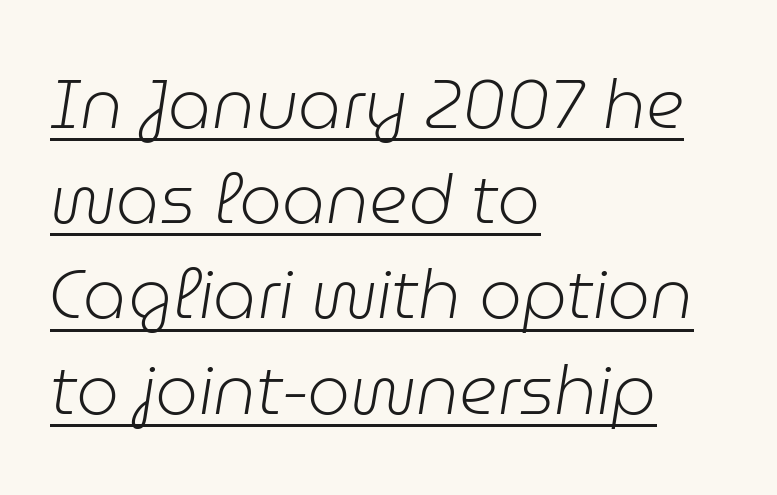
The typesetter has applied underlining to the passage shown. A typesetter would call this proportional, since set widths differ per character. Italic? Definitely — the glyphs are oblique. Weight: not bold — regular or lighter. Line spacing here is normal.
